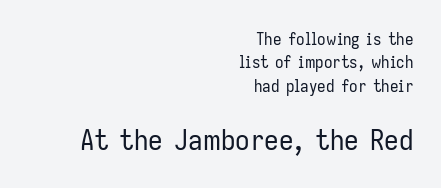
The image shows 29 px regular-weight, condensed sans-serif type, upright; set right-aligned, normal line spacing (1.37x), normal letter spacing, not underlined; the second (bottom) block is 1.71x larger; low stroke contrast and a medium x-height.
